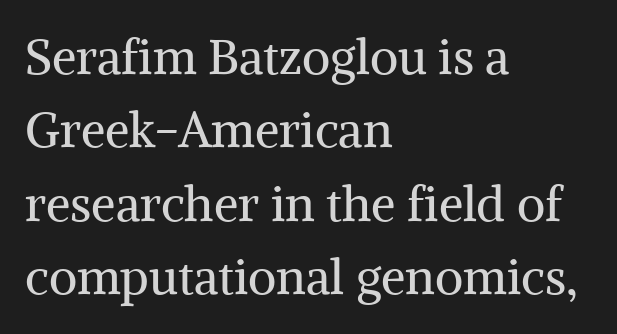
{"serif": "yes", "italic": "no", "bold": "no", "weight": "regular", "width": "normal", "stroke_contrast": "medium", "x_height": "medium", "monospaced": "no", "underline": "no", "align": "left", "line_spacing": "normal", "line_spacing_ratio": 1.5, "letter_spacing": "normal", "letter_spacing_em": 0.0, "glyph_px": 49}
